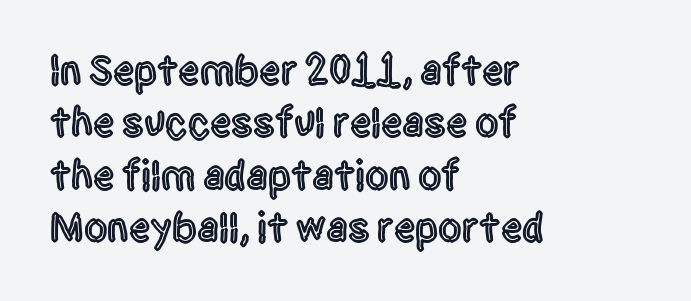
The image shows 42 px condensed sans-serif type, upright; set left-aligned, normal line spacing (1.25x), normal letter spacing, not underlined; a large x-height.
